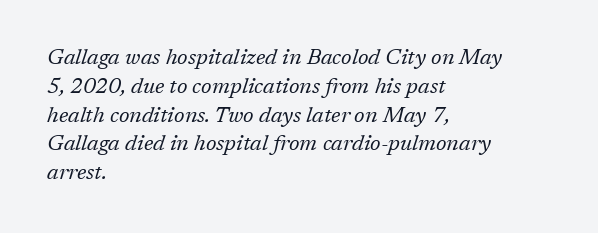
The text carries the slant typical of an italic or oblique font. The type is set solid horizontally, with unmodified tracking. The letters look calm and open, with moderate or lighter stems. Interline gaps are of average width in this sample. Typeset ragged right — the left edge is the straight one. The glyphs are unaccompanied by any horizontal stroke below them.
